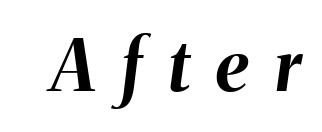
Q: Is the text bold? A: Yes.
Q: Is the text italic (slanted)? A: Yes, it leans right by about 8 degrees.
Q: Is the text underlined? A: No.
Q: Is the spacing between letters normal or unusually wide? A: Unusually wide.
Q: Width (condensed, normal, or wide)? A: Normal.
Q: Stroke contrast? A: Medium.
Q: x-height? A: Medium.
Q: Monospaced? A: No.
